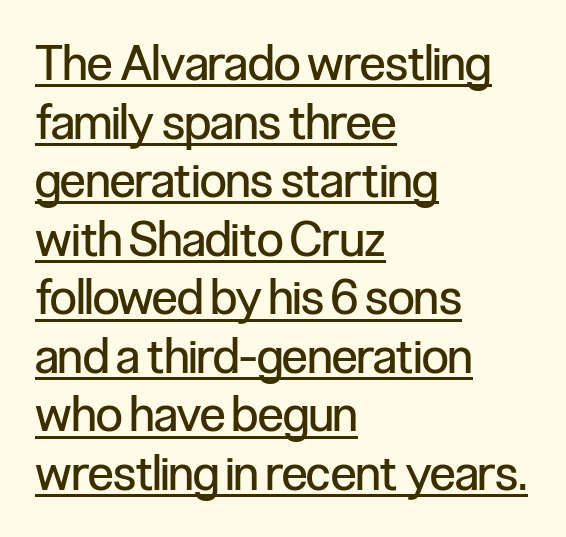
Q: Is the text bold? A: No.
Q: Is the text italic (slanted)? A: No, it is upright.
Q: Is the typeface a serif or a sans-serif typeface? A: Sans-serif.
Q: Is the text underlined? A: Yes.
Q: How is the paragraph aligned? A: Left-aligned.
Q: Is the spacing between letters normal or unusually wide? A: Normal.
Q: Width (condensed, normal, or wide)? A: Condensed.
Q: Stroke contrast? A: Low.
Q: x-height? A: Medium.
Q: Monospaced? A: No.
